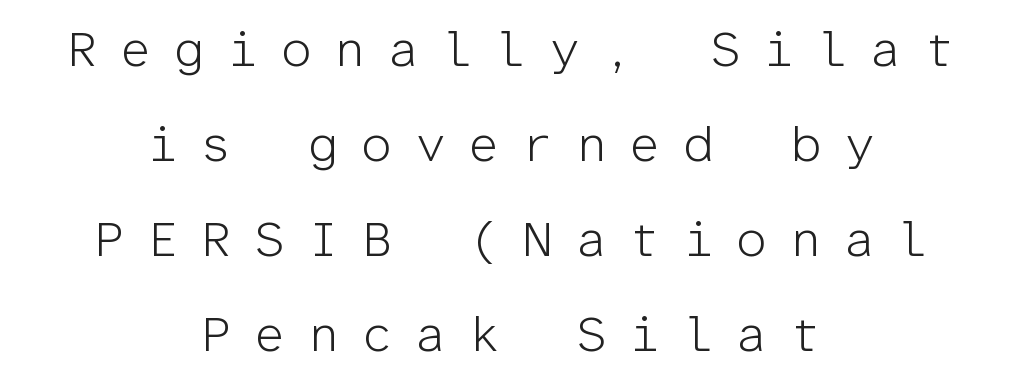
Q: Is the text bold? A: No.
Q: Is the text italic (slanted)? A: No, it is upright.
Q: Is the typeface a serif or a sans-serif typeface? A: Sans-serif.
Q: Is the text underlined? A: No.
Q: How is the paragraph aligned? A: Centered.
Q: Is the spacing between letters normal or unusually wide? A: Unusually wide.
Q: Is the spacing between lines tight, normal or loose? A: Loose.
Q: Width (condensed, normal, or wide)? A: Normal.
Q: Stroke contrast? A: Low.
Q: x-height? A: Medium.
Q: Monospaced? A: Yes.
